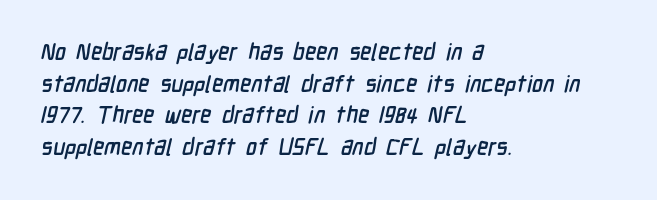
Horizontal alignment here is leftward, the default for most running prose. The line texture is even and compact thanks to regular tracking. Whoever set this chose a conventional vertical rhythm. Any mark beneath the type? The region is blank.
